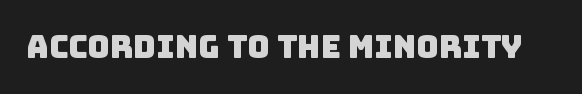
{"serif": "no", "width": "normal", "stroke_contrast": "low", "x_height": "large", "monospaced": "no", "underline": "no", "letter_spacing": "normal", "letter_spacing_em": 0.0, "glyph_px": 31}
